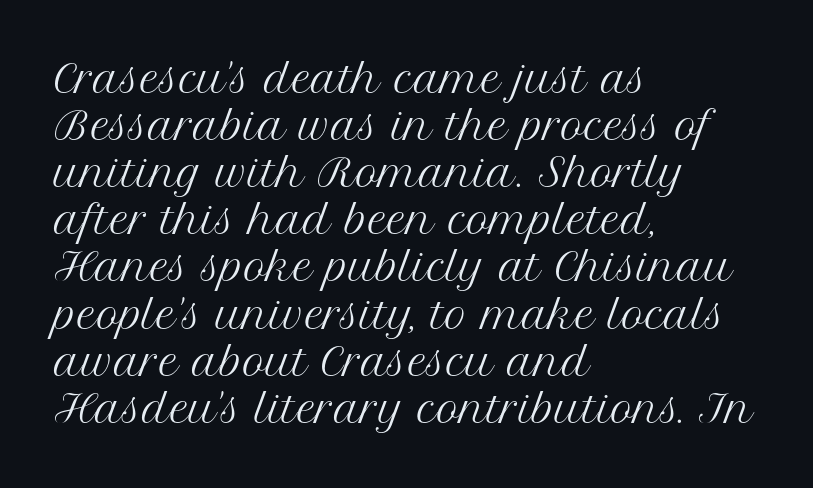
{"serif": "yes", "bold": "no", "weight": "regular", "width": "normal", "stroke_contrast": "medium", "x_height": "medium", "monospaced": "no", "underline": "no", "align": "left", "line_spacing_ratio": 1.24, "letter_spacing": "normal", "letter_spacing_em": 0.0, "glyph_px": 38}
